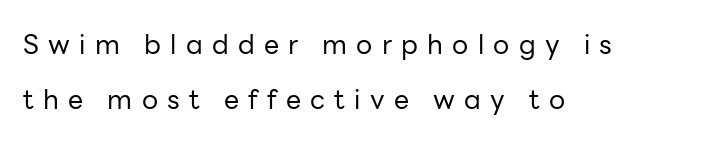
Q: Is the text bold? A: No.
Q: Is the text italic (slanted)? A: No, it is upright.
Q: Is the text underlined? A: No.
Q: How is the paragraph aligned? A: Left-aligned.
Q: Is the spacing between letters normal or unusually wide? A: Unusually wide.
Q: Is the spacing between lines tight, normal or loose? A: Loose.
